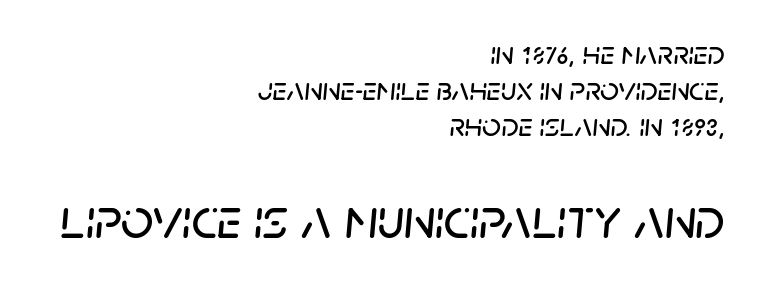
Q: Is the text italic (slanted)? A: Yes, it leans right by about 5 degrees.
Q: Is the text underlined? A: No.
Q: How is the paragraph aligned? A: Right-aligned.
Q: Is the spacing between letters normal or unusually wide? A: Normal.
Q: Is the spacing between lines tight, normal or loose? A: Tight.
Q: Which block of text is set in a larger size, the first (top) or the second (bottom)? A: The second (bottom) one.
Q: Width (condensed, normal, or wide)? A: Normal.
Q: Stroke contrast? A: Low.
Q: x-height? A: Large.
Q: Monospaced? A: No.
